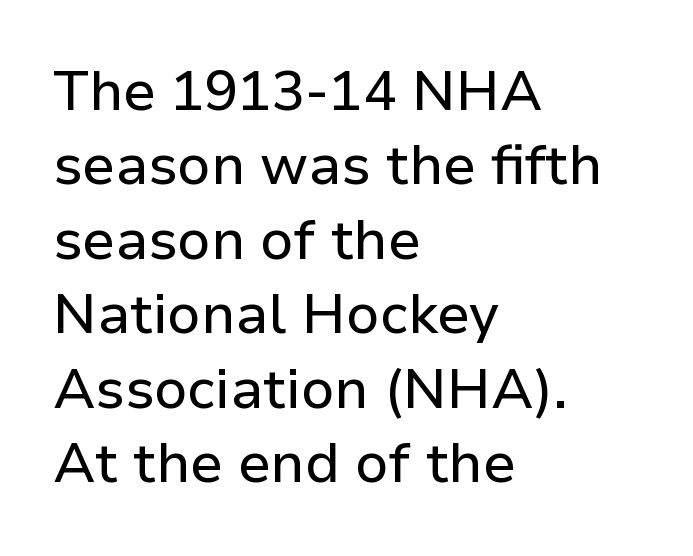
The image shows 56 px sans-serif type, upright; set left-aligned, normal line spacing (1.33x), normal letter spacing, not underlined; low stroke contrast and a medium x-height.
